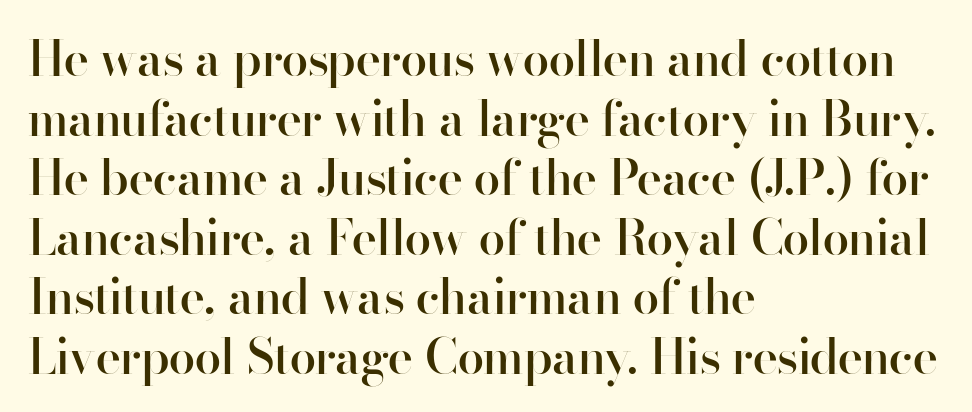
{"serif": "no", "italic": "no", "bold": "semi", "weight": "semibold", "width": "normal", "stroke_contrast": "high", "x_height": "small", "monospaced": "no", "underline": "no", "align": "left", "line_spacing_ratio": 1.24, "letter_spacing": "normal", "letter_spacing_em": 0.0, "glyph_px": 48}
